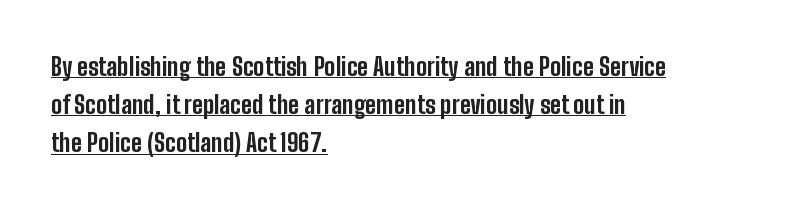
Q: Is the text bold? A: Yes.
Q: Is the text italic (slanted)? A: No, it is upright.
Q: Is the text underlined? A: Yes.
Q: How is the paragraph aligned? A: Left-aligned.
Q: Is the spacing between letters normal or unusually wide? A: Normal.
Q: Is the spacing between lines tight, normal or loose? A: Normal.
